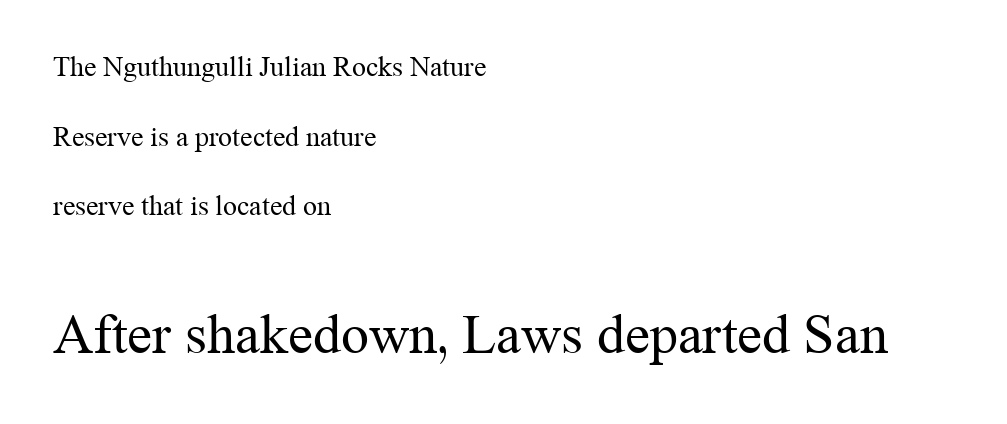
{"serif": "yes", "italic": "no", "bold": "no", "weight": "regular", "width": "normal", "stroke_contrast": "medium", "x_height": "medium", "monospaced": "no", "underline": "no", "align": "left", "line_spacing": "loose", "line_spacing_ratio": 2.49, "letter_spacing": "normal", "letter_spacing_em": 0.0, "larger_block": "second", "size_ratio": 2.0, "glyph_px": 56}
